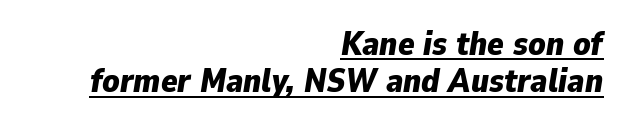
{"italic": "yes", "lean": "right", "slant_degrees": 9, "bold": "yes", "weight": "bold", "width": "normal", "stroke_contrast": "low", "x_height": "medium", "monospaced": "no", "underline": "yes", "align": "right", "line_spacing": "tight", "line_spacing_ratio": 1.1, "letter_spacing": "normal", "letter_spacing_em": 0.0, "glyph_px": 34}
